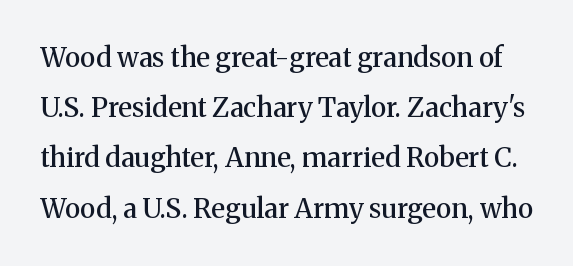
If you drew a line through each stem, it would be perfectly vertical. Descenders hang freely into open space. Tracking value appears to be zero — textbook default spacing. Semibold letterforms, between regular and bold.
